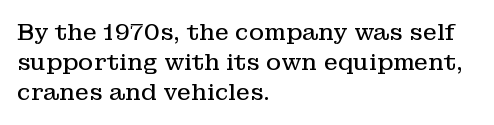
Teacher's note: observe the even left margin — that is flush-left alignment. Does extra space separate the letters? No, they use regular spacing. In terms of posture, this sample is upright. The glyphs are unaccompanied by any horizontal stroke below them. The lines sit at an ordinary, default distance from one another.
